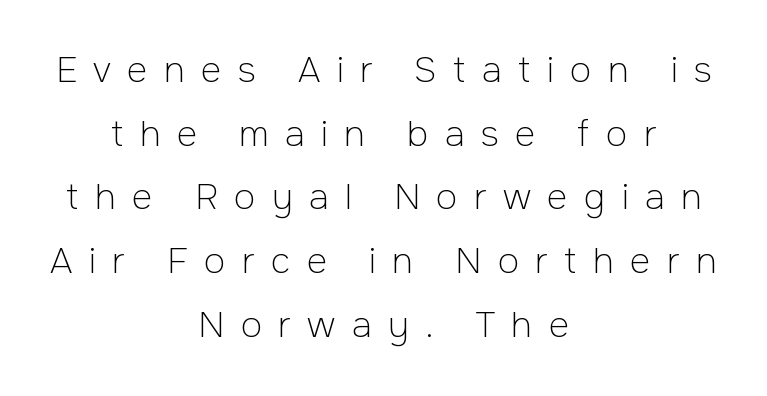
The image shows 35 px light sans-serif type, upright; set centered, line spacing 1.82x, unusually wide letter spacing (+0.47 em), not underlined; low stroke contrast and a medium x-height.
